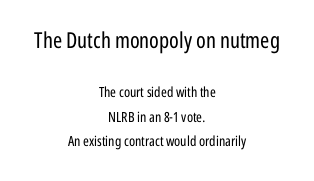
Q: Is the text bold? A: No.
Q: Is the text italic (slanted)? A: No, it is upright.
Q: Is the text underlined? A: No.
Q: How is the paragraph aligned? A: Centered.
Q: Is the spacing between letters normal or unusually wide? A: Normal.
Q: Which block of text is set in a larger size, the first (top) or the second (bottom)? A: The first (top) one.
